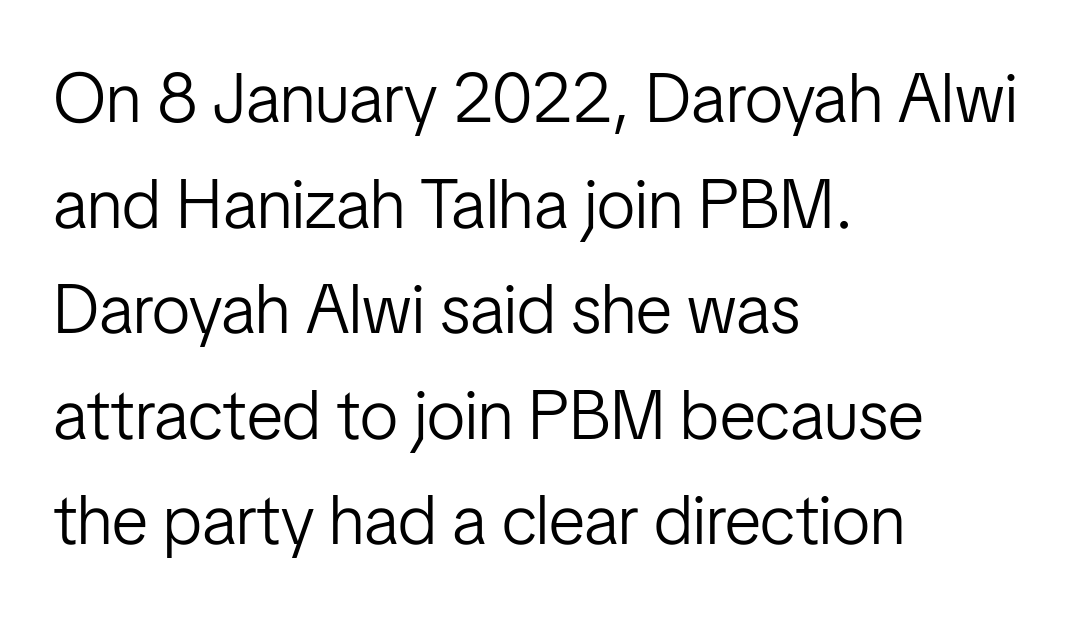
The image shows 69 px light, condensed sans-serif type, upright; set left-aligned, normal line spacing (1.53x), normal letter spacing, not underlined; low stroke contrast and a medium x-height.
